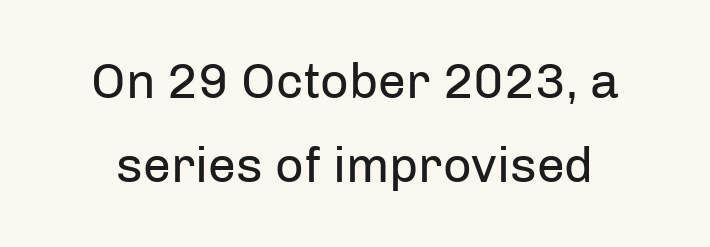
Compared with typical paragraphs, the rows here are spaced about the same. The face used here is a sans, in the tradition of grotesques and geometrics. Tracking value appears to be zero — textbook default spacing. Beneath every word, the page is bare. Weight: not bold — regular or lighter.
